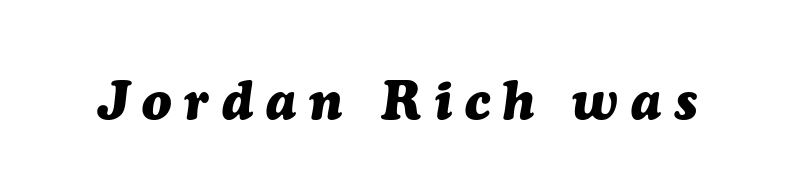
{"italic": "yes", "lean": "right", "slant_degrees": 7, "bold": "yes", "weight": "heavy", "width": "normal", "stroke_contrast": "medium", "x_height": "medium", "monospaced": "no", "underline": "no", "letter_spacing": "wide", "letter_spacing_em": 0.24, "glyph_px": 54}
